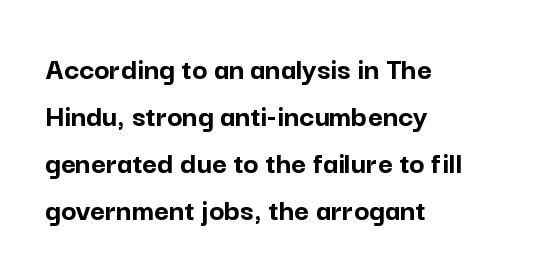
{"serif": "no", "italic": "no", "bold": "yes", "weight": "semibold", "width": "normal", "stroke_contrast": "low", "x_height": "medium", "monospaced": "no", "underline": "no", "align": "left", "line_spacing": "normal", "line_spacing_ratio": 1.47, "letter_spacing": "normal", "letter_spacing_em": 0.0, "glyph_px": 32}
